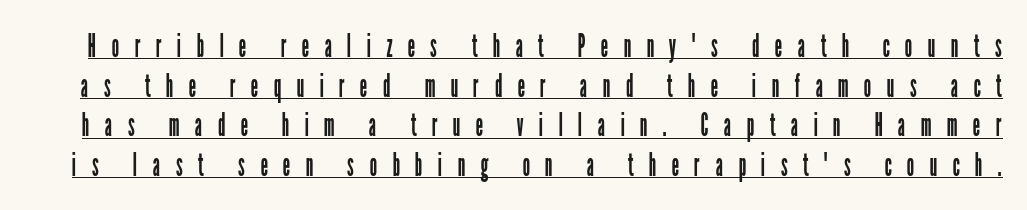
The passage shown has open, widely tracked lettering throughout. No letter is thick-stroked: the sample isn't bold. Looks like someone drew a line under every word here. Regarding serifs, this sample does without them.
